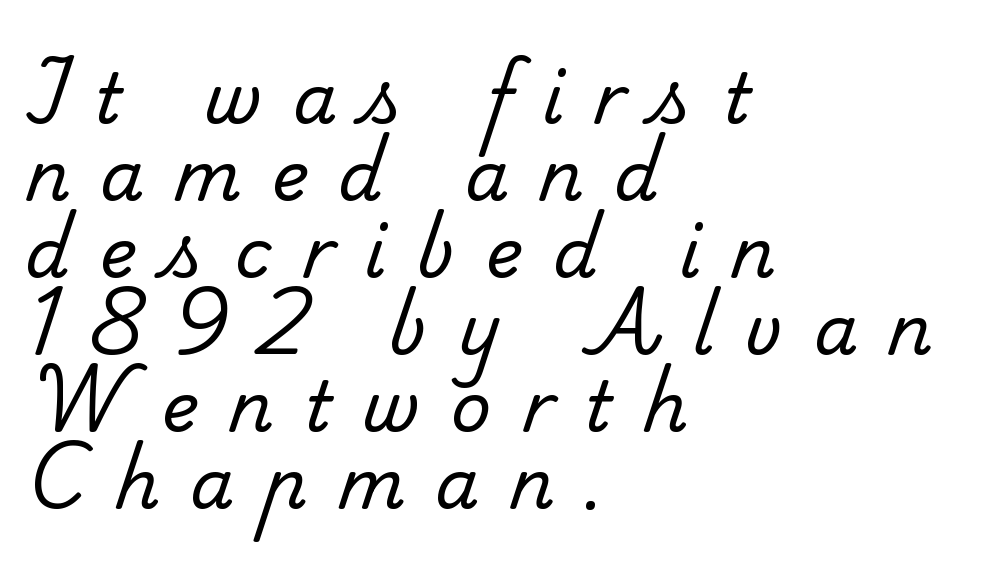
Q: Is the text bold? A: No.
Q: Is the typeface a serif or a sans-serif typeface? A: Serif.
Q: Is the text underlined? A: No.
Q: How is the paragraph aligned? A: Left-aligned.
Q: Is the spacing between letters normal or unusually wide? A: Unusually wide.
Q: Is the spacing between lines tight, normal or loose? A: Tight.
Q: Width (condensed, normal, or wide)? A: Normal.
Q: Stroke contrast? A: Low.
Q: x-height? A: Small.
Q: Monospaced? A: No.
